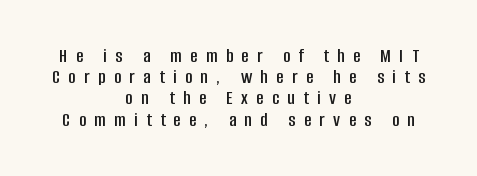
The letters stand upright; this is a roman face. The tracking reads as deliberately expanded to a designer's eye. Centered paragraph, ragged on both sides. Check under the words: just untouched page. Notice how descenders almost collide with the ascenders below — that's tight leading.
